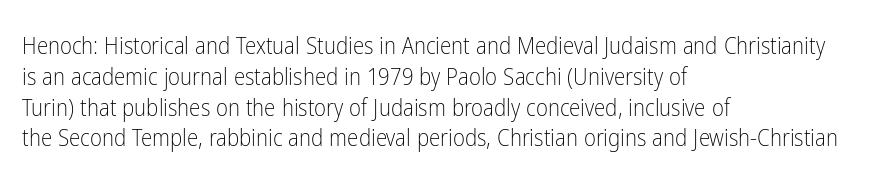
Descenders are the only things crossing below the line. The font sits on the lighter half of the weight spectrum, regular included. Does the copy run flush right? No — it runs flush left. Vertically, the passage feels balanced, rows spaced as you'd expect.
